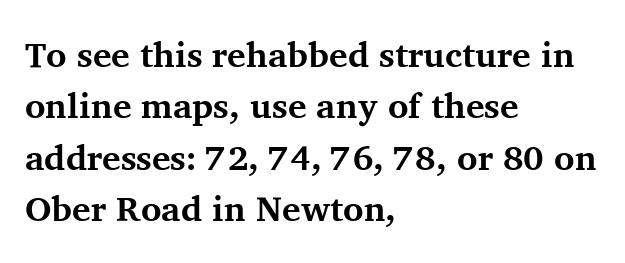
The image shows 35 px bold serif type, upright; set left-aligned, normal line spacing (1.47x), normal letter spacing, not underlined; medium stroke contrast and a medium x-height.
